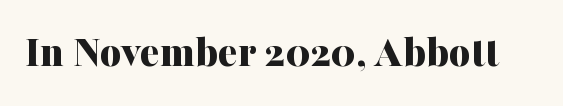
Q: Is the text bold? A: Yes.
Q: Is the text italic (slanted)? A: No, it is upright.
Q: Is the typeface a serif or a sans-serif typeface? A: Serif.
Q: Is the text underlined? A: No.
Q: Is the spacing between letters normal or unusually wide? A: Normal.
Q: Width (condensed, normal, or wide)? A: Normal.
Q: Stroke contrast? A: Medium.
Q: x-height? A: Medium.
Q: Monospaced? A: No.
